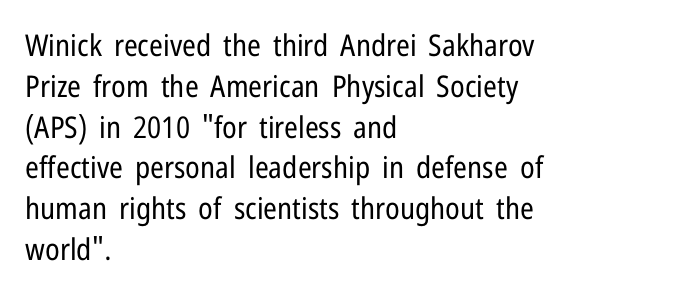
{"serif": "no", "italic": "no", "bold": "no", "weight": "regular", "width": "condensed", "stroke_contrast": "low", "x_height": "medium", "monospaced": "no", "underline": "no", "align": "left", "line_spacing": "normal", "line_spacing_ratio": 1.36, "letter_spacing": "normal", "letter_spacing_em": 0.0, "glyph_px": 30}
